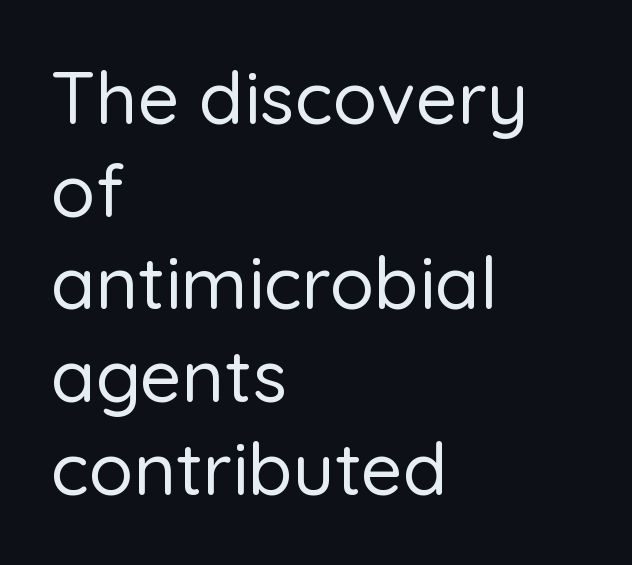
The image shows 73 px sans-serif type, upright; set left-aligned, normal line spacing (1.27x), normal letter spacing, not underlined; low stroke contrast and a medium x-height.
